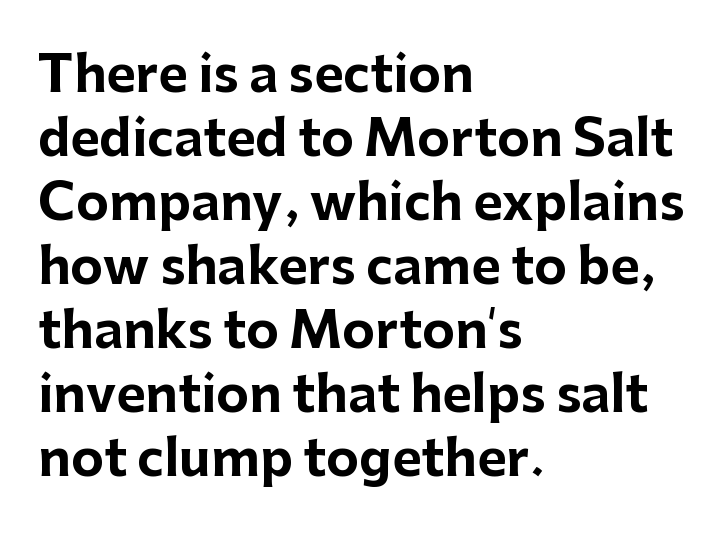
{"serif": "no", "italic": "no", "bold": "yes", "weight": "bold", "width": "normal", "stroke_contrast": "low", "x_height": "medium", "monospaced": "no", "underline": "no", "align": "left", "line_spacing": "normal", "line_spacing_ratio": 1.28, "letter_spacing": "normal", "letter_spacing_em": 0.0, "glyph_px": 50}
